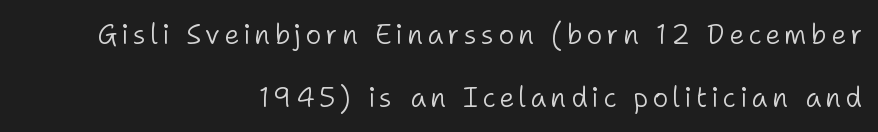
Q: Is the text bold? A: No.
Q: Is the text italic (slanted)? A: No, it is upright.
Q: Is the text underlined? A: No.
Q: How is the paragraph aligned? A: Right-aligned.
Q: Is the spacing between lines tight, normal or loose? A: Loose.
